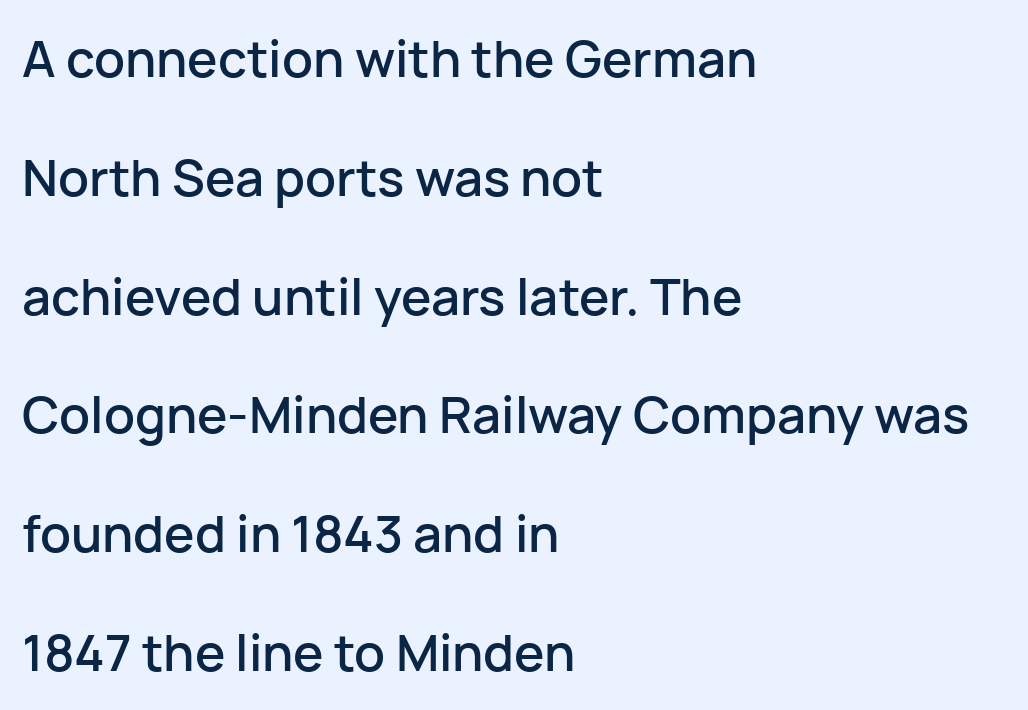
The image shows 51 px sans-serif type, upright; set left-aligned, loose line spacing (2.33x), normal letter spacing, not underlined; low stroke contrast and a medium x-height.
